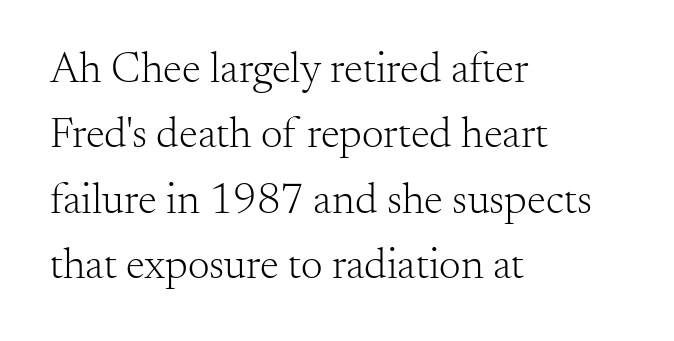
Q: Is the text bold? A: No.
Q: Is the text italic (slanted)? A: No, it is upright.
Q: Is the typeface a serif or a sans-serif typeface? A: Serif.
Q: Is the text underlined? A: No.
Q: How is the paragraph aligned? A: Left-aligned.
Q: Is the spacing between letters normal or unusually wide? A: Normal.
Q: Is the spacing between lines tight, normal or loose? A: Normal.
Q: Width (condensed, normal, or wide)? A: Normal.
Q: Stroke contrast? A: Medium.
Q: x-height? A: Small.
Q: Monospaced? A: No.
